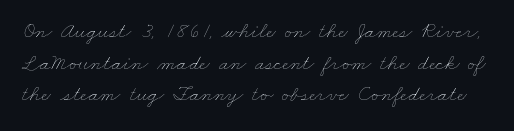
Q: Is the text bold? A: No.
Q: Is the text underlined? A: No.
Q: Is the spacing between letters normal or unusually wide? A: Normal.
Q: Is the spacing between lines tight, normal or loose? A: Normal.
